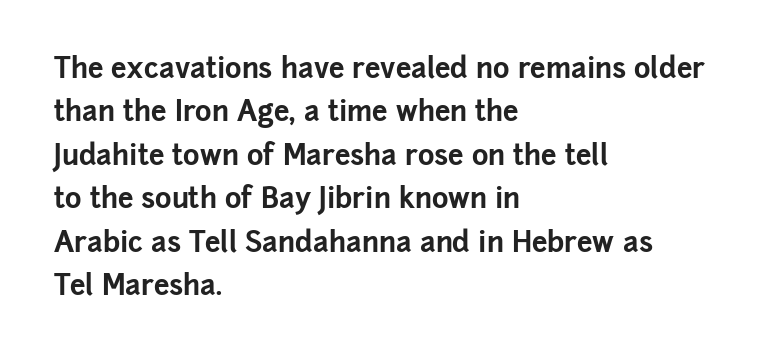
This sample uses plain, unmodified letter spacing. Pretty heavy lettering here — definitely bold. Descenders are the only things crossing below the line. I'd call this a sans setting — the letters go barefoot. Characters remain perfectly vertical along every line. Horizontally, the lines are justified to the leading edge only.
